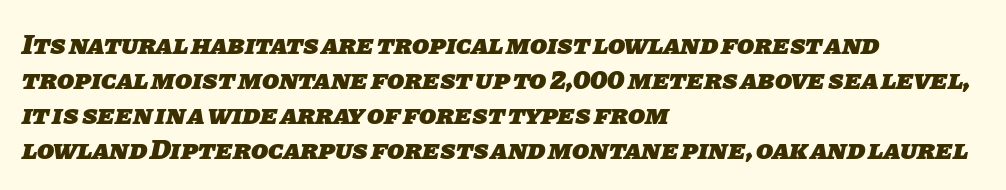
The image shows 28 px heavy type; set left-aligned, normal line spacing (1.25x), normal letter spacing, not underlined; low stroke contrast and a large x-height.
